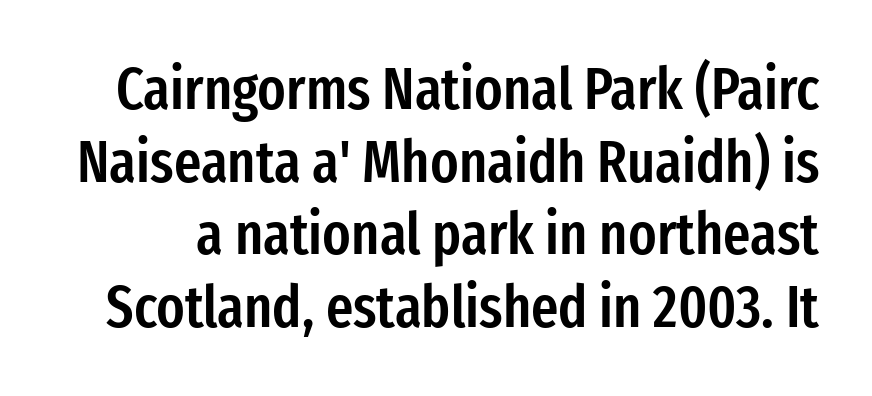
The image shows 59 px semibold, condensed sans-serif type, upright; set line spacing 1.23x, normal letter spacing, not underlined; low stroke contrast and a medium x-height.
